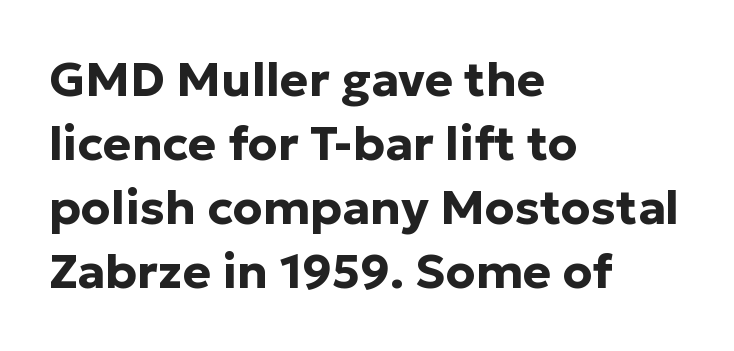
Q: Is the text bold? A: Yes.
Q: Is the text italic (slanted)? A: No, it is upright.
Q: Is the typeface a serif or a sans-serif typeface? A: Sans-serif.
Q: Is the text underlined? A: No.
Q: How is the paragraph aligned? A: Left-aligned.
Q: Is the spacing between letters normal or unusually wide? A: Normal.
Q: Is the spacing between lines tight, normal or loose? A: Normal.
Q: Width (condensed, normal, or wide)? A: Normal.
Q: Stroke contrast? A: Low.
Q: x-height? A: Medium.
Q: Monospaced? A: No.
